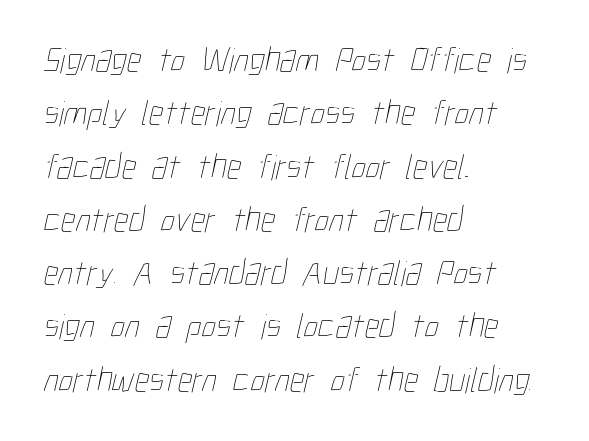
Think standard paragraph weight, or any step lighter than that. The lines sit at an ordinary, default distance from one another. Proportional: the letters do not fall into vertical columns. The baseline area is clear. The paragraph shown leans on its left margin.
